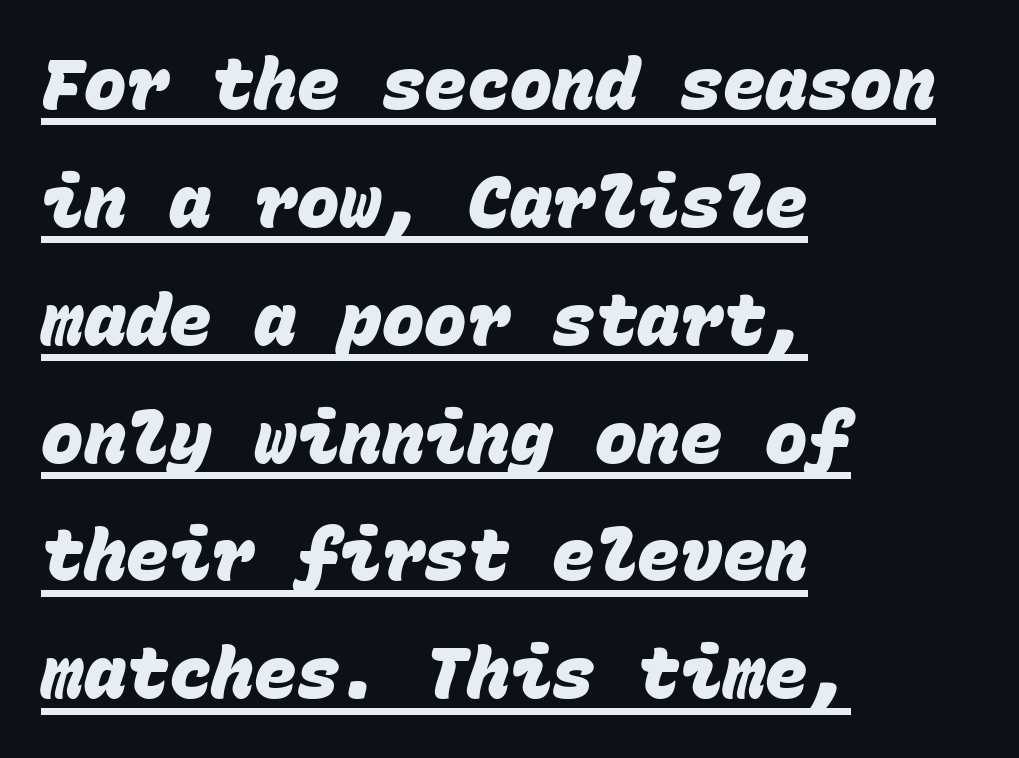
Q: Is the text bold? A: Yes.
Q: Is the typeface a serif or a sans-serif typeface? A: Sans-serif.
Q: Is the text underlined? A: Yes.
Q: How is the paragraph aligned? A: Left-aligned.
Q: Is the spacing between letters normal or unusually wide? A: Normal.
Q: Is the spacing between lines tight, normal or loose? A: Normal.
Q: Width (condensed, normal, or wide)? A: Normal.
Q: Stroke contrast? A: Low.
Q: x-height? A: Large.
Q: Monospaced? A: Yes.
